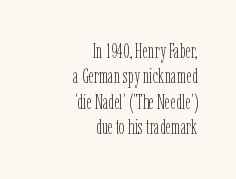
Q: Is the text bold? A: No.
Q: Is the text italic (slanted)? A: No, it is upright.
Q: Is the text underlined? A: No.
Q: How is the paragraph aligned? A: Right-aligned.
Q: Is the spacing between letters normal or unusually wide? A: Normal.
